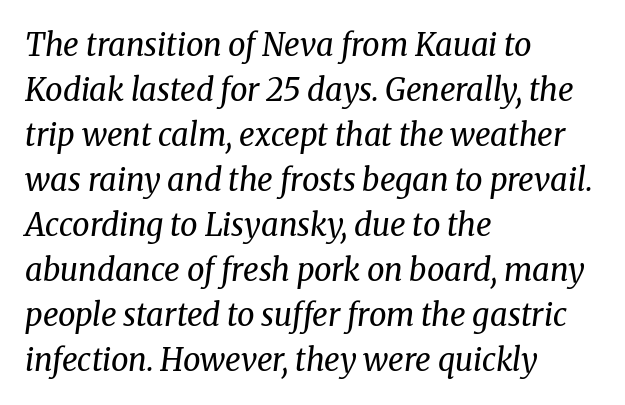
The image shows 31 px regular-weight serif type, italic (leaning right); set left-aligned, normal line spacing (1.45x), normal letter spacing, not underlined; medium stroke contrast and a medium x-height.
